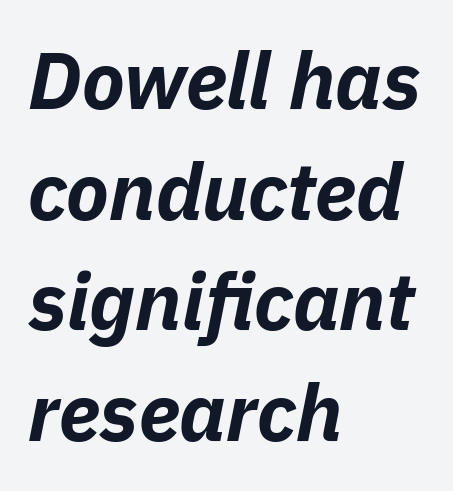
{"italic": "yes", "lean": "right", "slant_degrees": 11, "bold": "yes", "weight": "bold", "width": "normal", "stroke_contrast": "low", "x_height": "medium", "monospaced": "no", "underline": "no", "align": "left", "line_spacing": "normal", "line_spacing_ratio": 1.4, "letter_spacing": "normal", "letter_spacing_em": 0.0, "glyph_px": 79}
